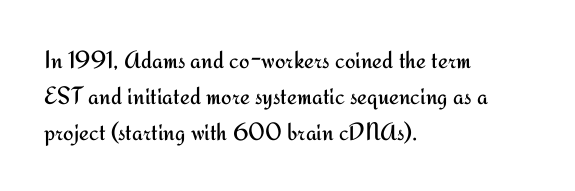
The image shows 25 px text type, upright; set left-aligned, normal line spacing (1.44x), normal letter spacing, not underlined.
